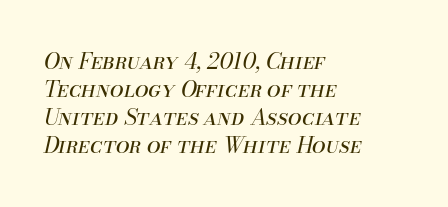
{"italic": "yes", "lean": "right", "slant_degrees": 13, "bold": "no", "underline": "no", "align": "left", "line_spacing": "normal", "line_spacing_ratio": 1.28, "letter_spacing": "normal", "letter_spacing_em": 0.0, "glyph_px": 22}
